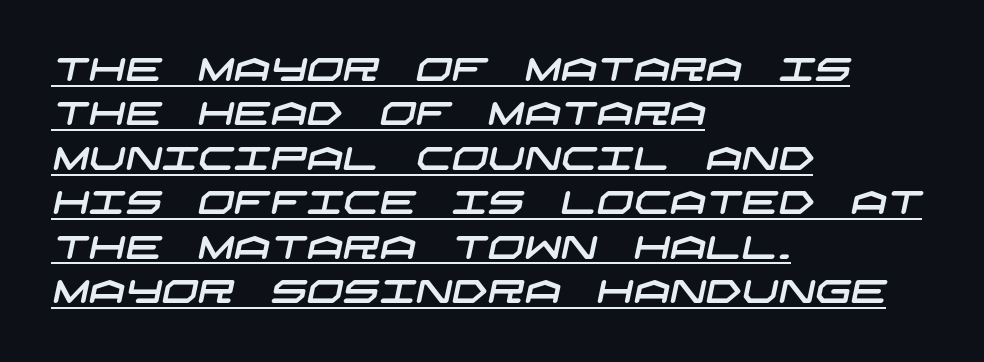
Q: Is the typeface a serif or a sans-serif typeface? A: Sans-serif.
Q: Is the text underlined? A: Yes.
Q: How is the paragraph aligned? A: Left-aligned.
Q: Is the spacing between letters normal or unusually wide? A: Normal.
Q: Is the spacing between lines tight, normal or loose? A: Normal.
Q: Width (condensed, normal, or wide)? A: Wide.
Q: Stroke contrast? A: Low.
Q: x-height? A: Large.
